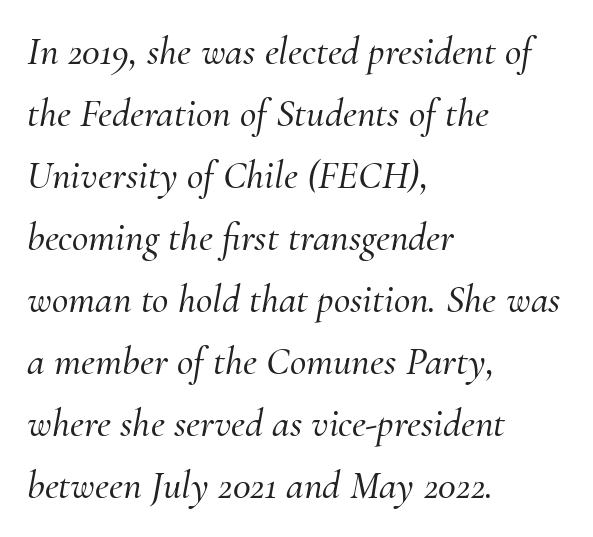
{"serif": "yes", "italic": "yes", "lean": "right", "slant_degrees": 10, "width": "normal", "stroke_contrast": "medium", "x_height": "small", "monospaced": "no", "underline": "no", "align": "left", "line_spacing": "normal", "line_spacing_ratio": 1.55, "letter_spacing": "normal", "letter_spacing_em": 0.0, "glyph_px": 40}
